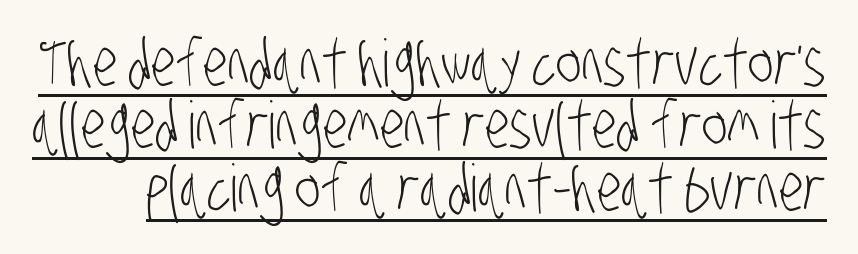
Q: Is the text bold? A: No.
Q: Is the typeface a serif or a sans-serif typeface? A: Sans-serif.
Q: Is the text underlined? A: Yes.
Q: Is the spacing between letters normal or unusually wide? A: Normal.
Q: Is the spacing between lines tight, normal or loose? A: Tight.
Q: Width (condensed, normal, or wide)? A: Condensed.
Q: Stroke contrast? A: Low.
Q: x-height? A: Large.
Q: Monospaced? A: No.
